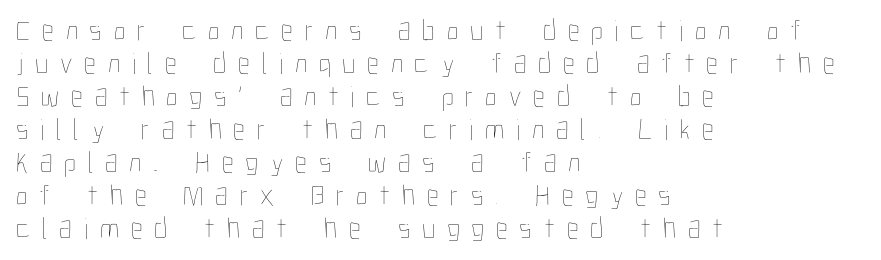
{"italic": "no", "bold": "no", "weight": "thin", "width": "condensed", "stroke_contrast": "low", "x_height": "medium", "monospaced": "no", "underline": "no", "align": "left", "line_spacing": "tight", "line_spacing_ratio": 1.1, "letter_spacing": "wide", "letter_spacing_em": 0.39, "glyph_px": 30}
